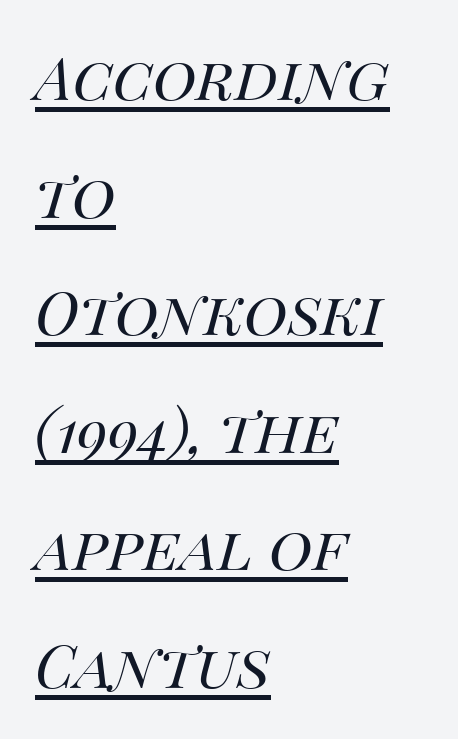
You could call the tracking neutral — neither tight nor loose. Notice how a bar underscores the lettering throughout. Left-aligned paragraph, ragged on the right. You could not count columns in this text — the font is proportionally spaced. The passage shown is not bold in any degree. The designer dialed line spacing up above the default.
